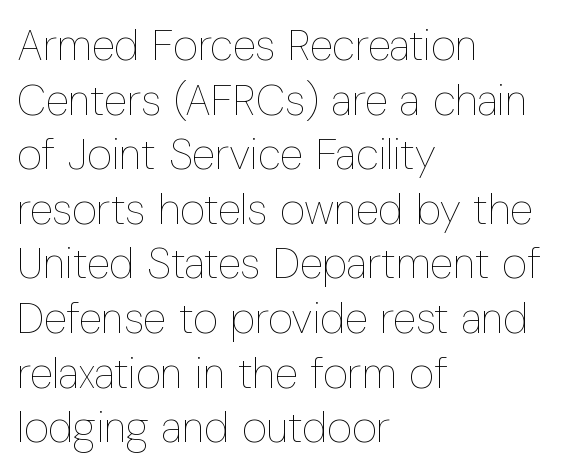
Unmarked baselines from the first word to the last. Vertically, the passage feels balanced, rows spaced as you'd expect. The face used here is rendered with its standard letterfit. Do the letters lean? They stand straight.
